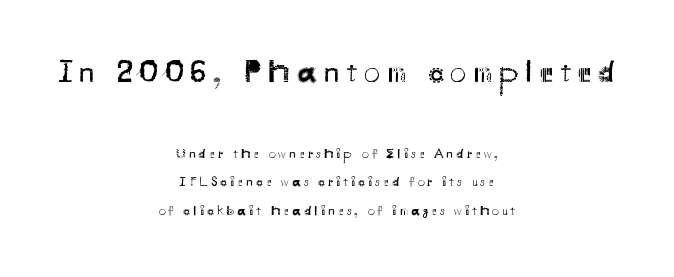
Q: Is the text bold? A: No.
Q: Is the text italic (slanted)? A: No, it is upright.
Q: Is the typeface a serif or a sans-serif typeface? A: Sans-serif.
Q: Is the text underlined? A: No.
Q: How is the paragraph aligned? A: Centered.
Q: Is the spacing between letters normal or unusually wide? A: Unusually wide.
Q: Is the spacing between lines tight, normal or loose? A: Loose.
Q: Which block of text is set in a larger size, the first (top) or the second (bottom)? A: The first (top) one.
Q: Width (condensed, normal, or wide)? A: Normal.
Q: Stroke contrast? A: Medium.
Q: x-height? A: Small.
Q: Monospaced? A: No.
